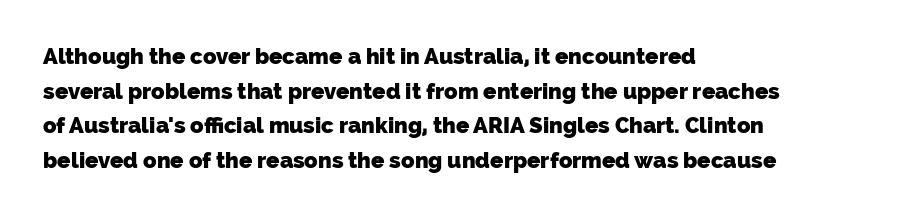
{"bold": "yes", "underline": "no", "align": "left", "line_spacing": "normal", "line_spacing_ratio": 1.57, "letter_spacing": "normal", "letter_spacing_em": 0.0, "glyph_px": 22}
